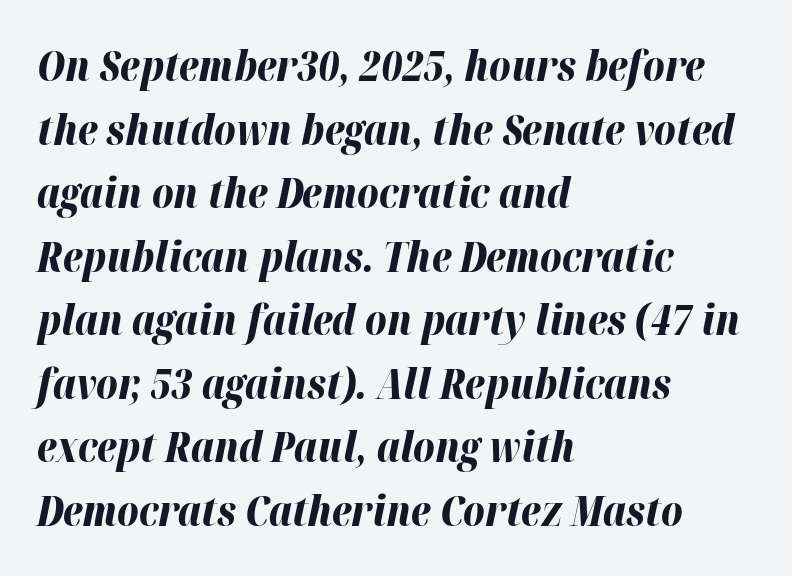
The image shows 41 px bold type, italic (leaning right); set left-aligned, normal line spacing (1.55x), normal letter spacing, not underlined; high stroke contrast and a medium x-height.
